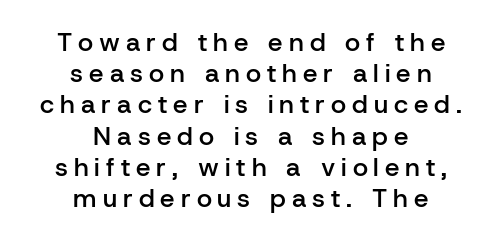
The image shows 26 px text type, upright; set centered, line spacing 1.2x, unusually wide letter spacing (+0.23 em), not underlined.
